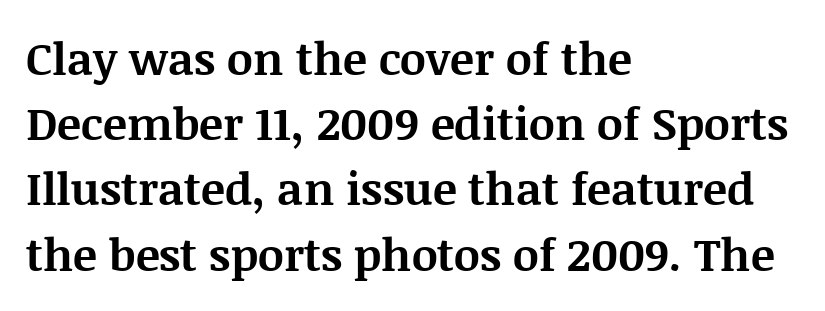
The letters carry serifs — small finishing strokes at the ends of their stems. Do the letters lean? They stand straight. A full-strength bold gives these letters their thick strokes. A typesetter would call this proportional, since set widths differ per character.
